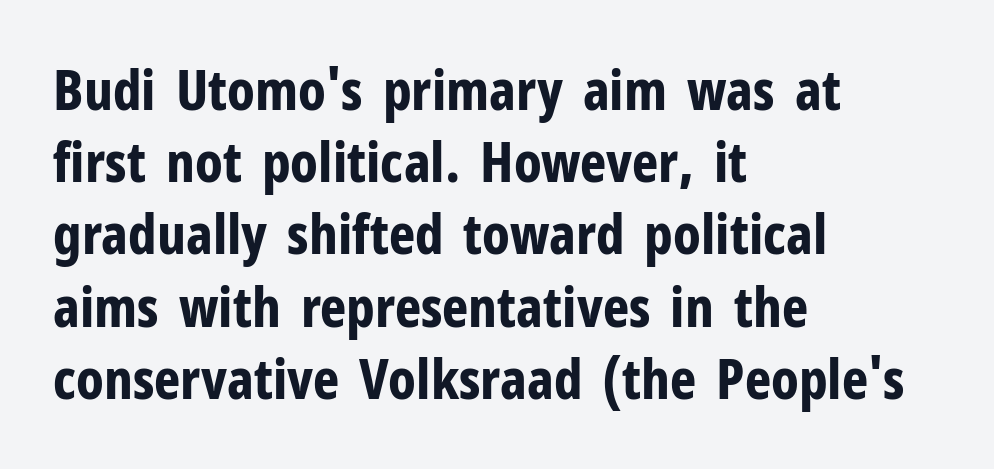
{"serif": "no", "italic": "no", "bold": "yes", "weight": "bold", "width": "condensed", "stroke_contrast": "low", "x_height": "medium", "monospaced": "no", "underline": "no", "align": "left", "line_spacing": "normal", "line_spacing_ratio": 1.29, "letter_spacing": "normal", "letter_spacing_em": 0.0, "glyph_px": 56}
